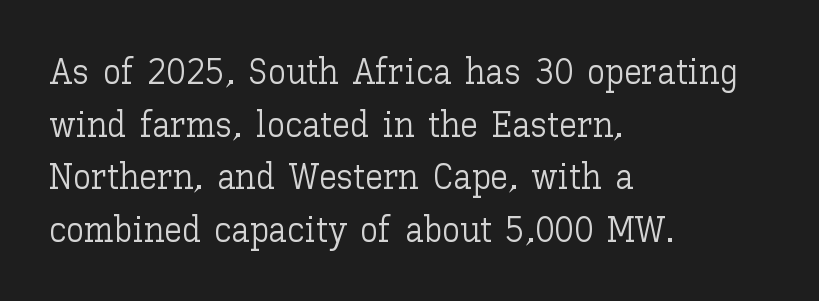
This reads as an unemphasized weight, regular at the heaviest. This sample is left-justified, so line endings fall wherever the words run out. Honestly, the letter spacing is just normal — you wouldn't notice it. The zone under the glyphs is completely vacant. The face used here is proportionally spaced, like ordinary book or web type.
